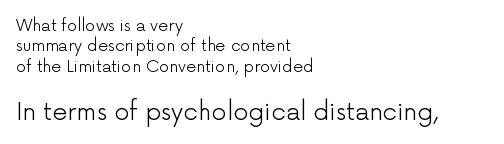
What stands out about the letter spacing? Nothing — it is the standard amount. The face used here appears at its bigger size in the lower chunk. The specimen reads as upright at a glance. A bare baseline throughout the passage. Short and long lines alike share a common starting point at left. Unbolded letterforms with no extra heft.
